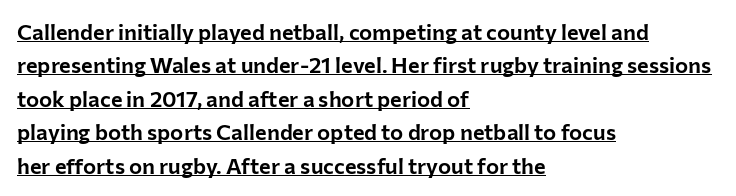
{"italic": "no", "underline": "yes", "align": "left", "line_spacing": "normal", "line_spacing_ratio": 1.52, "letter_spacing": "normal", "letter_spacing_em": 0.0, "glyph_px": 22}
